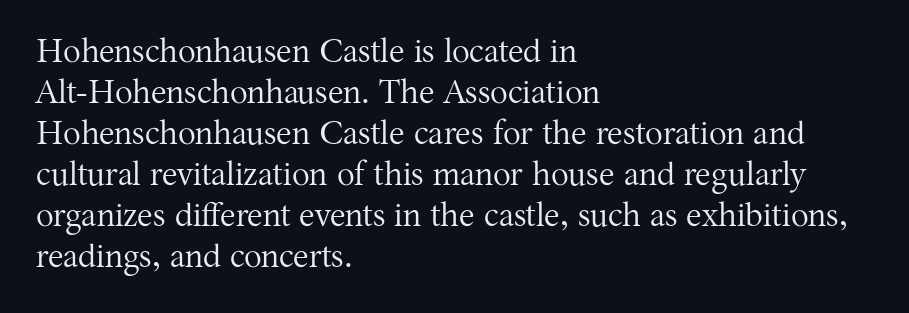
{"serif": "yes", "italic": "no", "bold": "no", "weight": "regular", "width": "normal", "stroke_contrast": "medium", "x_height": "medium", "monospaced": "no", "underline": "no", "align": "left", "line_spacing_ratio": 1.24, "letter_spacing": "normal", "letter_spacing_em": 0.0, "glyph_px": 33}
